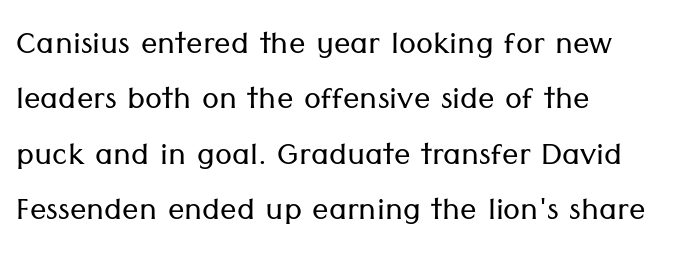
{"serif": "no", "italic": "no", "bold": "no", "weight": "light", "width": "normal", "stroke_contrast": "low", "x_height": "medium", "monospaced": "no", "underline": "no", "align": "left", "line_spacing": "normal", "line_spacing_ratio": 1.35, "letter_spacing": "normal", "letter_spacing_em": 0.0, "glyph_px": 41}
